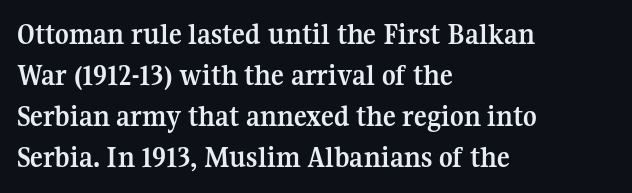
The image shows 30 px semibold serif type, upright; set left-aligned, normal line spacing (1.37x), normal letter spacing, not underlined; medium stroke contrast and a medium x-height.
